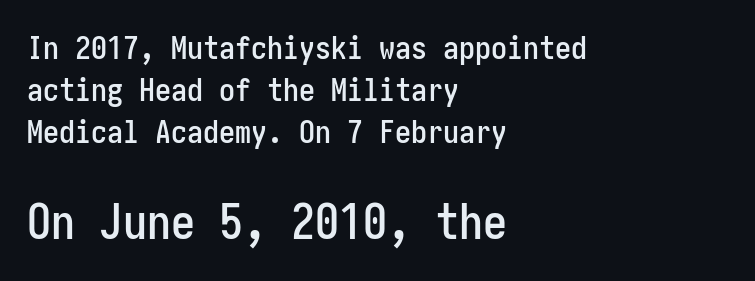
This is roman type, the default non-slanted kind. The text was rendered using a sans face with plain stroke endings. Here the glyphs are tracked normally, forming tight word shapes. Normally led — the rows are evenly, conventionally spaced.
